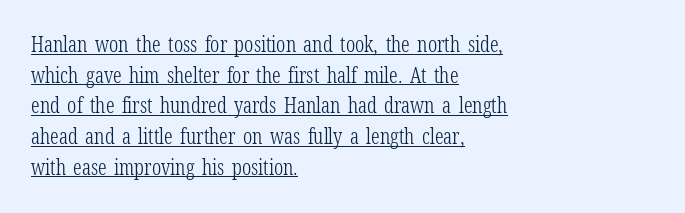
Nothing unusual about the tracking: characters are spaced as the font intends. A normal amount of white space separates one row of letters from the next. No heavy texture on the line: the type isn't bold. Is there any slant? The stems are plumb.
